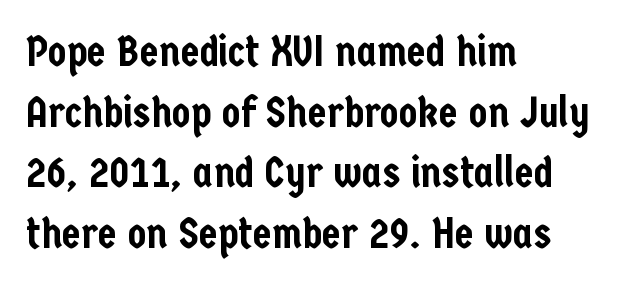
The setting favours the left margin, as ordinary paragraphs usually do. The zone under the glyphs is completely vacant. Is there much room between lines? A standard amount, neither cramped nor airy. A typesetter would label this face a sans. Varying glyph widths throughout — classic text-font behaviour. Standard letterfit; no display-style spreading of the glyphs.
